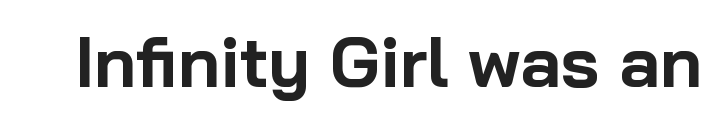
{"serif": "no", "italic": "no", "bold": "yes", "weight": "bold", "width": "normal", "stroke_contrast": "low", "x_height": "medium", "monospaced": "no", "underline": "no", "letter_spacing": "normal", "letter_spacing_em": 0.0, "glyph_px": 70}
